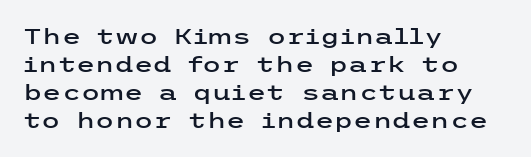
{"italic": "no", "underline": "no", "align": "left", "line_spacing": "normal", "line_spacing_ratio": 1.28, "letter_spacing": "normal", "letter_spacing_em": 0.0, "glyph_px": 22}
